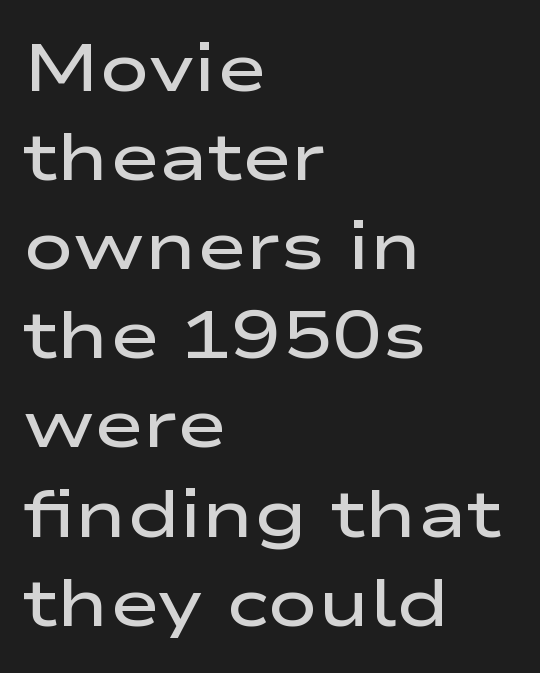
Q: Is the text bold? A: Semi-bold.
Q: Is the text italic (slanted)? A: No, it is upright.
Q: Is the typeface a serif or a sans-serif typeface? A: Sans-serif.
Q: Is the text underlined? A: No.
Q: How is the paragraph aligned? A: Left-aligned.
Q: Is the spacing between letters normal or unusually wide? A: Normal.
Q: Is the spacing between lines tight, normal or loose? A: Normal.
Q: Width (condensed, normal, or wide)? A: Wide.
Q: Stroke contrast? A: Low.
Q: x-height? A: Medium.
Q: Monospaced? A: No.
